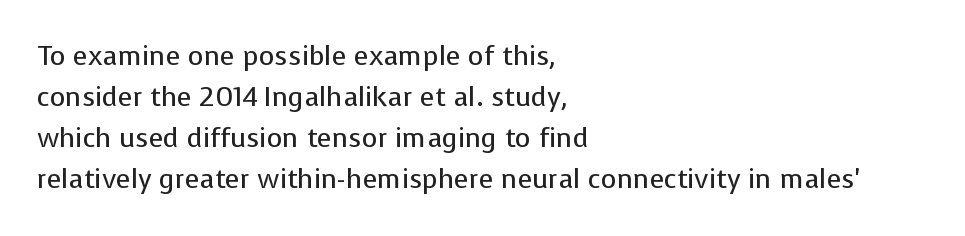
Q: Is the text bold? A: No.
Q: Is the text italic (slanted)? A: No, it is upright.
Q: Is the text underlined? A: No.
Q: How is the paragraph aligned? A: Left-aligned.
Q: Is the spacing between letters normal or unusually wide? A: Normal.
Q: Is the spacing between lines tight, normal or loose? A: Normal.
